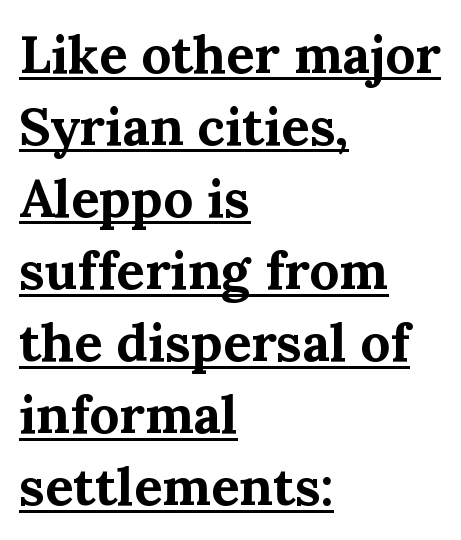
Q: Is the text bold? A: Yes.
Q: Is the text italic (slanted)? A: No, it is upright.
Q: Is the typeface a serif or a sans-serif typeface? A: Serif.
Q: Is the text underlined? A: Yes.
Q: How is the paragraph aligned? A: Left-aligned.
Q: Is the spacing between letters normal or unusually wide? A: Normal.
Q: Is the spacing between lines tight, normal or loose? A: Normal.
Q: Width (condensed, normal, or wide)? A: Normal.
Q: Stroke contrast? A: Medium.
Q: x-height? A: Medium.
Q: Monospaced? A: No.
